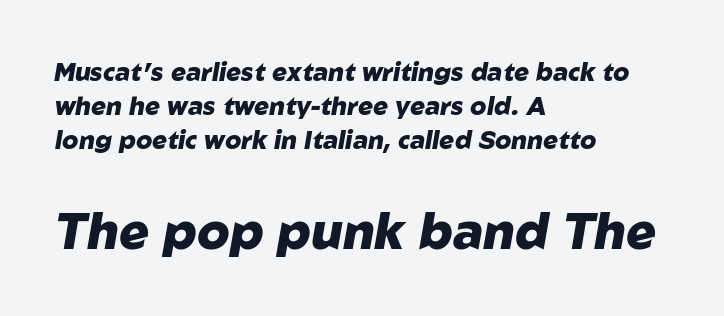
Q: Is the text bold? A: Yes.
Q: Is the text italic (slanted)? A: Yes, it leans right by about 10 degrees.
Q: Is the text underlined? A: No.
Q: How is the paragraph aligned? A: Left-aligned.
Q: Is the spacing between letters normal or unusually wide? A: Normal.
Q: Is the spacing between lines tight, normal or loose? A: Normal.
Q: Which block of text is set in a larger size, the first (top) or the second (bottom)? A: The second (bottom) one.
Q: Width (condensed, normal, or wide)? A: Normal.
Q: Stroke contrast? A: Low.
Q: x-height? A: Medium.
Q: Monospaced? A: No.
